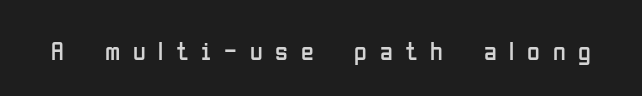
The image shows 26 px text type, upright; set unusually wide letter spacing (+0.49 em), not underlined.
